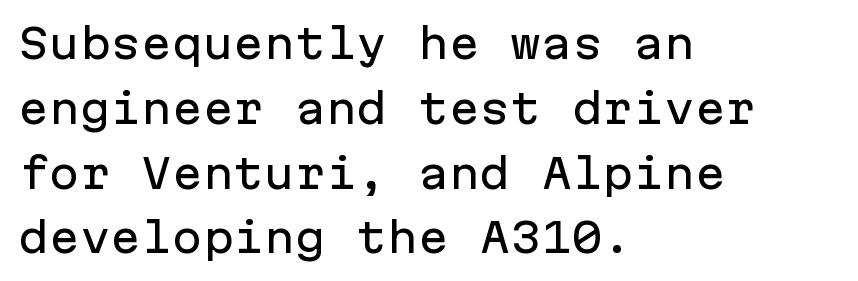
Q: Is the text italic (slanted)? A: No, it is upright.
Q: Is the typeface a serif or a sans-serif typeface? A: Sans-serif.
Q: Is the text underlined? A: No.
Q: How is the paragraph aligned? A: Left-aligned.
Q: Is the spacing between letters normal or unusually wide? A: Normal.
Q: Is the spacing between lines tight, normal or loose? A: Normal.
Q: Width (condensed, normal, or wide)? A: Normal.
Q: Stroke contrast? A: Low.
Q: x-height? A: Medium.
Q: Monospaced? A: Yes.
